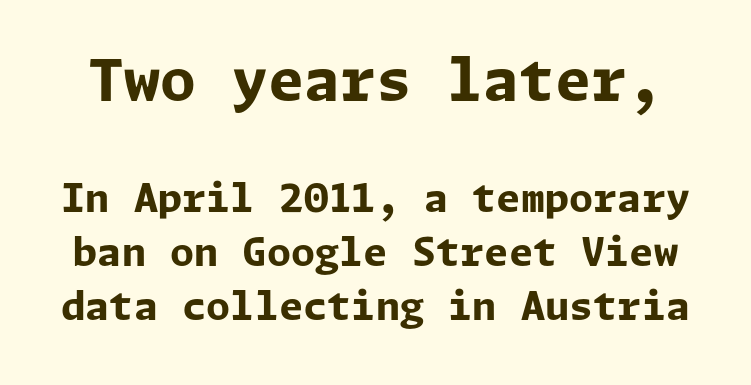
Nope, no serifs anywhere on these letters. The lettering stays uniformly vertical, giving the passage a roman look. The more generous point size was reserved for the upper chunk. Only glyphs here, with clear space below each row. Letter spacing: default. Compared with an ordinary text face, these strokes are far heavier — a full bold.
